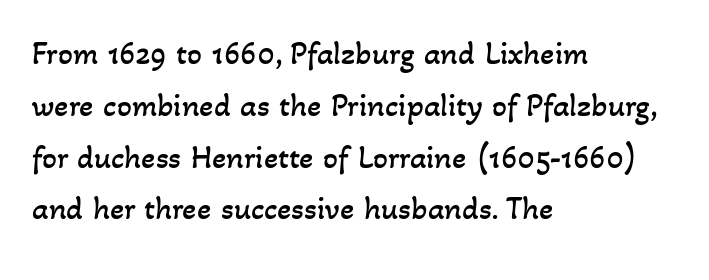
Leading: standard. Think standard paragraph weight, or any step lighter than that. The compositor pushed each line to the left boundary. The foot of each line stays bare and open.
